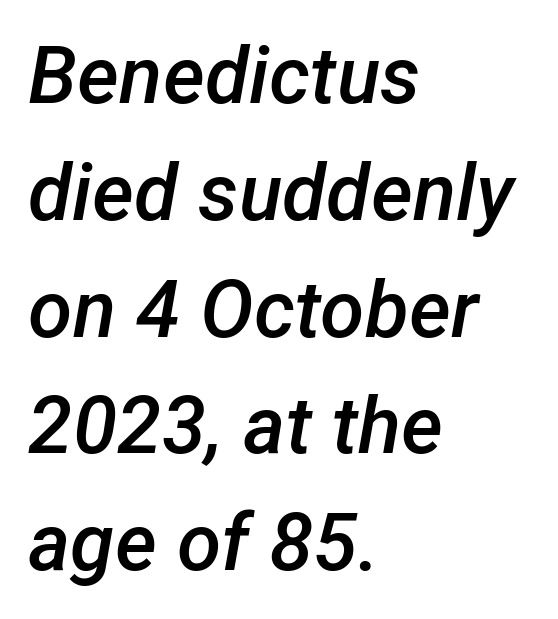
Q: Is the text bold? A: Semi-bold.
Q: Is the text italic (slanted)? A: Yes, it leans right by about 12 degrees.
Q: Is the text underlined? A: No.
Q: How is the paragraph aligned? A: Left-aligned.
Q: Is the spacing between letters normal or unusually wide? A: Normal.
Q: Is the spacing between lines tight, normal or loose? A: Normal.
Q: Width (condensed, normal, or wide)? A: Normal.
Q: Stroke contrast? A: Low.
Q: x-height? A: Medium.
Q: Monospaced? A: No.
